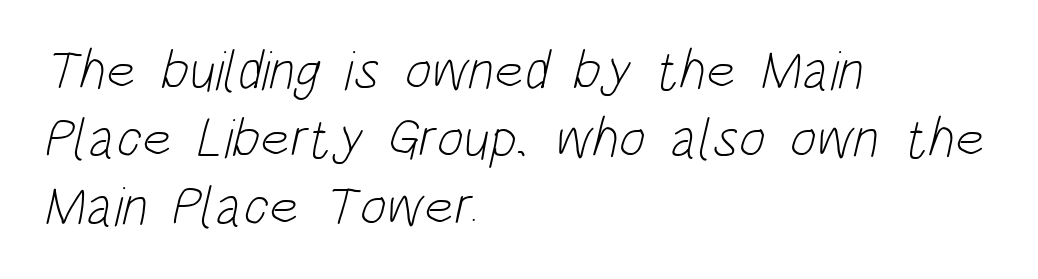
Q: Is the text bold? A: No.
Q: Is the typeface a serif or a sans-serif typeface? A: Sans-serif.
Q: Is the text underlined? A: No.
Q: How is the paragraph aligned? A: Left-aligned.
Q: Is the spacing between letters normal or unusually wide? A: Normal.
Q: Width (condensed, normal, or wide)? A: Condensed.
Q: Stroke contrast? A: Low.
Q: x-height? A: Large.
Q: Monospaced? A: No.
